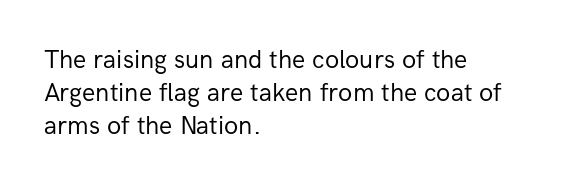
The image shows 26 px text type, upright; set left-aligned, normal line spacing (1.26x), normal letter spacing, not underlined.
